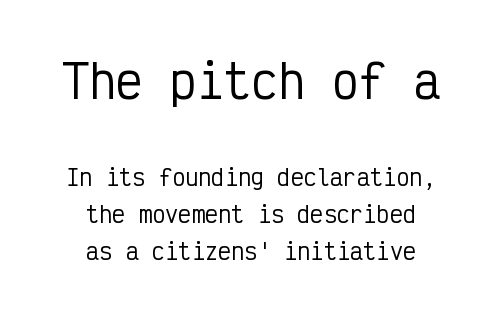
Students, observe: this is what conventionally led text looks like. Every character here occupies the same horizontal width, giving the sample a typewriter-like rhythm. This rendering uses center alignment, leaving both contours irregular but symmetric. Does the bottom block carry the larger type? No, the top block does. Words float on clear page, feet unadorned. Does the lettering tilt? It doesn't — this is upright.
